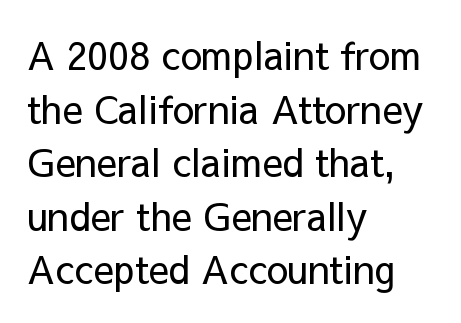
The image shows 38 px regular-weight sans-serif type, upright; set left-aligned, normal line spacing (1.41x), normal letter spacing, not underlined; low stroke contrast and a medium x-height.
